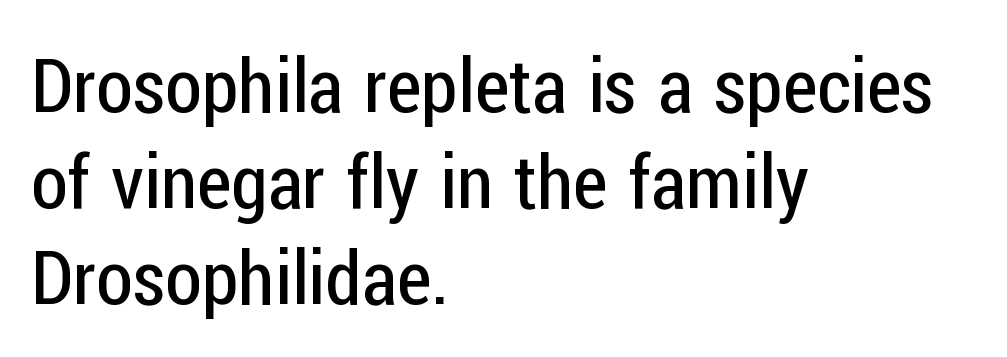
The image shows 75 px regular-weight, condensed sans-serif type, upright; set left-aligned, normal line spacing (1.28x), normal letter spacing, not underlined; low stroke contrast and a medium x-height.
